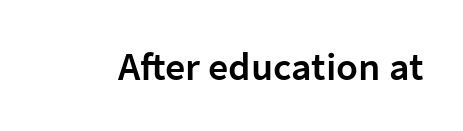
The rendering uses natural spacing where letterforms have individual widths. The area under the type is left untouched. Does the type have serifs? No, each stem ends abruptly. The specimen reads as upright at a glance. A somewhat darkened texture: the type is semibold rather than bold. You could call the tracking neutral — neither tight nor loose.
